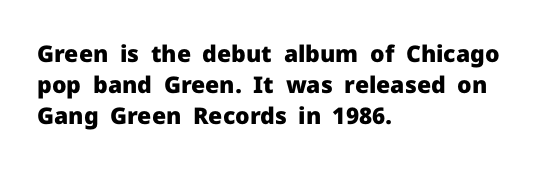
Q: Is the text bold? A: Yes.
Q: Is the text italic (slanted)? A: No, it is upright.
Q: Is the text underlined? A: No.
Q: How is the paragraph aligned? A: Left-aligned.
Q: Is the spacing between letters normal or unusually wide? A: Normal.
Q: Is the spacing between lines tight, normal or loose? A: Normal.
